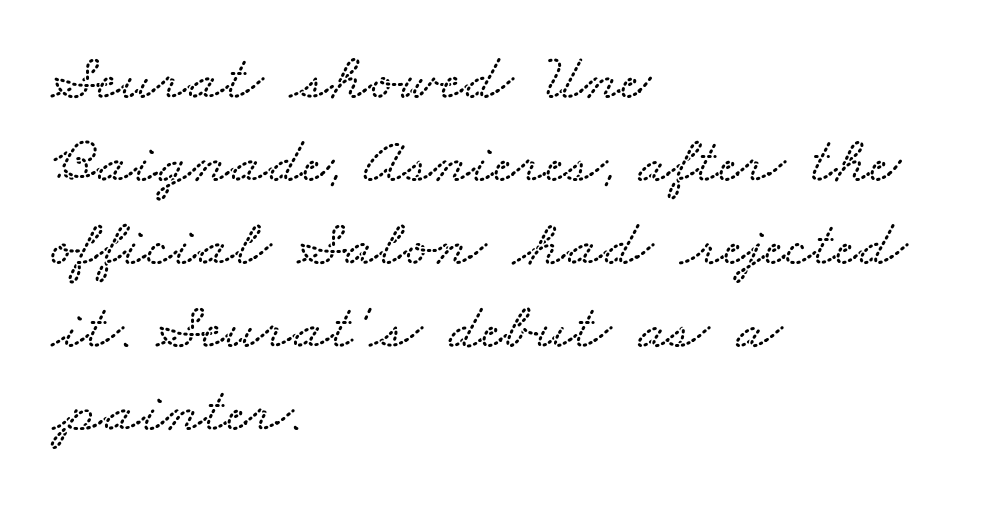
The image shows 67 px wide type; set left-aligned, line spacing 1.24x, normal letter spacing, not underlined; low stroke contrast and a small x-height.
